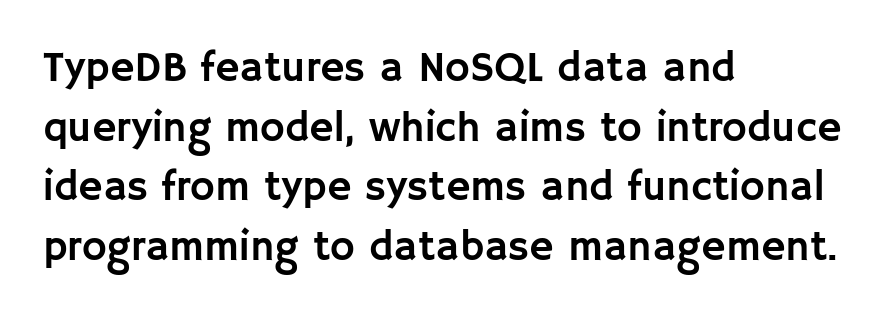
{"serif": "no", "italic": "no", "width": "normal", "stroke_contrast": "low", "x_height": "large", "monospaced": "no", "underline": "no", "align": "left", "line_spacing": "normal", "line_spacing_ratio": 1.42, "letter_spacing": "normal", "letter_spacing_em": 0.0, "glyph_px": 42}
